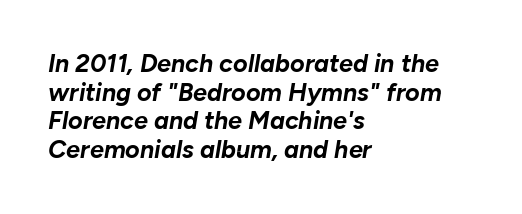
Emphasis by weight is at full strength: bold. Does the copy run flush right? No — it runs flush left. Spacing between characters is what you'd get straight out of the box. Vertical spacing — tight.
